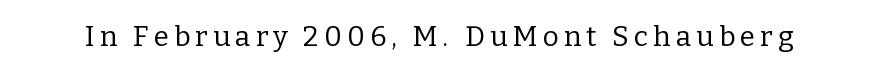
The image shows 28 px regular-weight serif type, upright; set not underlined; low stroke contrast and a medium x-height.
